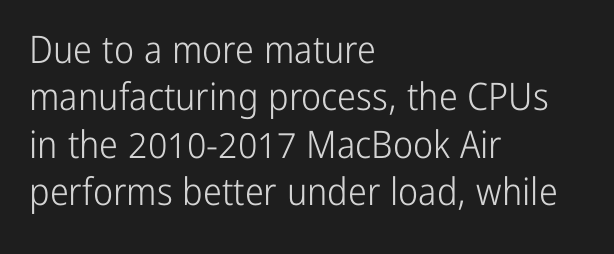
The image shows 38 px light, condensed sans-serif type, upright; set left-aligned, normal line spacing (1.25x), normal letter spacing, not underlined; low stroke contrast and a medium x-height.
